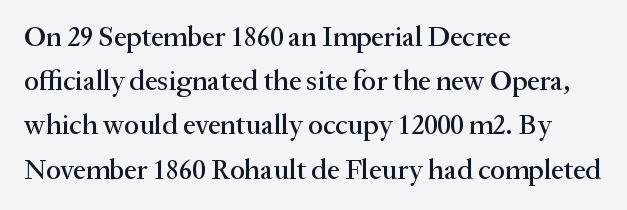
The image shows 28 px serif type, upright; set left-aligned, normal line spacing (1.58x), normal letter spacing, not underlined; medium stroke contrast and a medium x-height.
